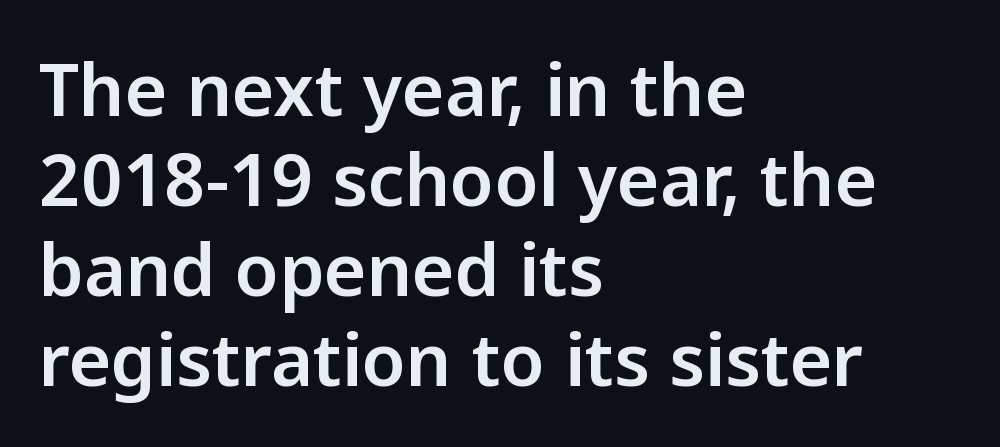
The rendering uses natural spacing where letterforms have individual widths. In terms of letterform style, serifs are entirely absent. The letters stand upright; this is a roman face. The foot of each line stays bare and open. Quick note: interline space is typical.
